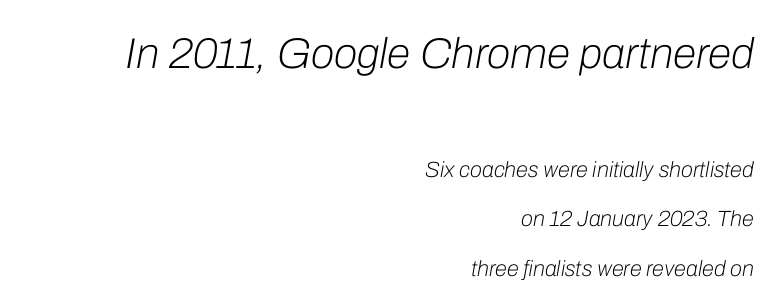
The image shows 43 px light type, italic (leaning right); set right-aligned, loose line spacing (2.26x), normal letter spacing, not underlined; the first (top) block is 1.95x larger; low stroke contrast and a medium x-height.
